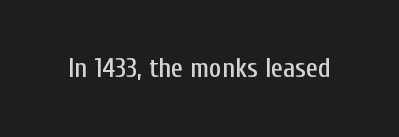
Q: Is the text italic (slanted)? A: No, it is upright.
Q: Is the text underlined? A: No.
Q: Is the spacing between letters normal or unusually wide? A: Normal.
